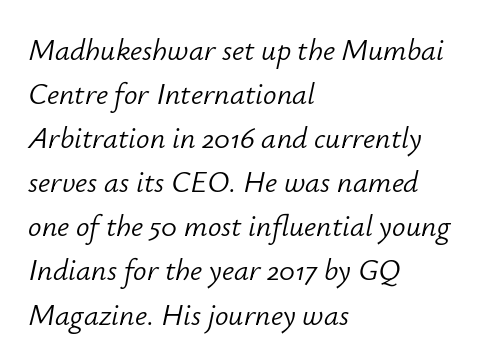
Q: Is the text bold? A: No.
Q: Is the text italic (slanted)? A: Yes, it leans right by about 12 degrees.
Q: Is the text underlined? A: No.
Q: How is the paragraph aligned? A: Left-aligned.
Q: Is the spacing between letters normal or unusually wide? A: Normal.
Q: Is the spacing between lines tight, normal or loose? A: Normal.
Q: Width (condensed, normal, or wide)? A: Normal.
Q: Stroke contrast? A: Low.
Q: x-height? A: Small.
Q: Monospaced? A: No.
